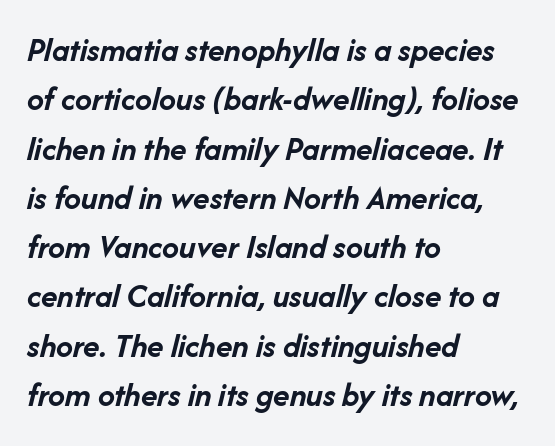
The image shows 34 px semibold type, italic (leaning right); set left-aligned, normal line spacing (1.45x), normal letter spacing, not underlined; low stroke contrast and a medium x-height.
